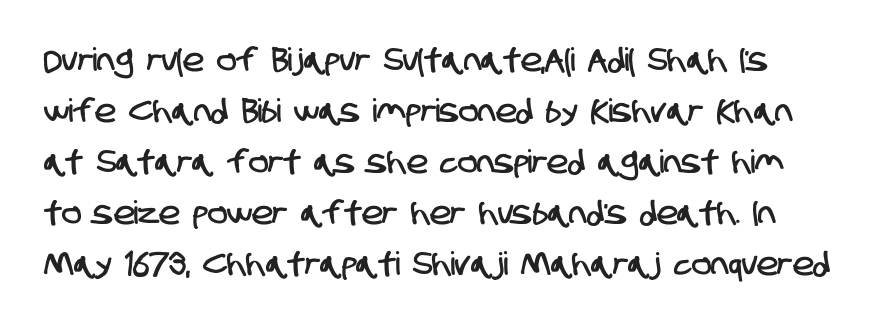
{"serif": "no", "width": "condensed", "stroke_contrast": "low", "x_height": "large", "monospaced": "no", "underline": "no", "align": "left", "line_spacing": "normal", "line_spacing_ratio": 1.59, "letter_spacing": "normal", "letter_spacing_em": 0.0, "glyph_px": 32}
